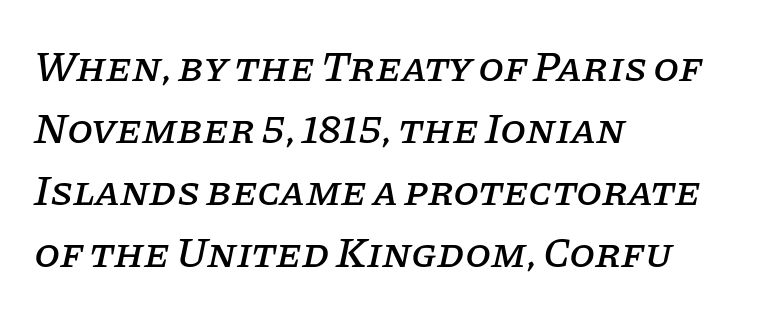
The image shows 42 px serif type, italic (leaning right); set left-aligned, normal line spacing (1.48x), normal letter spacing, not underlined; low stroke contrast and a large x-height.
